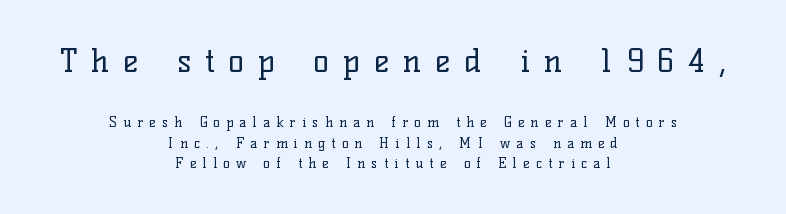
The image shows 32 px regular-weight serif type, upright; set centered, normal line spacing (1.46x), unusually wide letter spacing (+0.44 em), not underlined; the first (top) block is 2.29x larger; low stroke contrast and a medium x-height.
